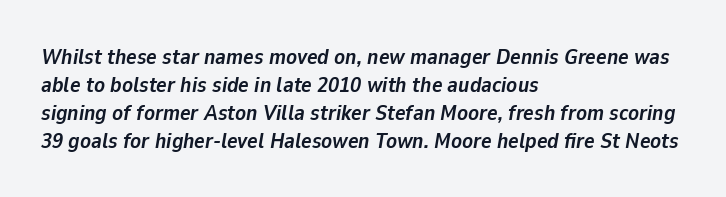
The image shows 22 px bold type, italic (leaning right); set left-aligned, normal line spacing (1.27x), normal letter spacing, not underlined.
